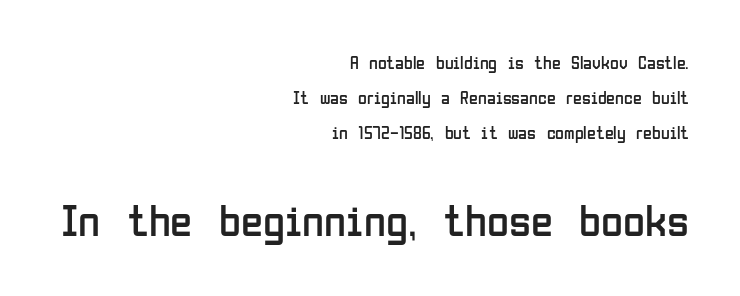
The letters advance in unequal steps, a hallmark of proportional type. The face used here is rendered with its standard letterfit. It's the straight-up-and-down kind of type. Underline: absent.
